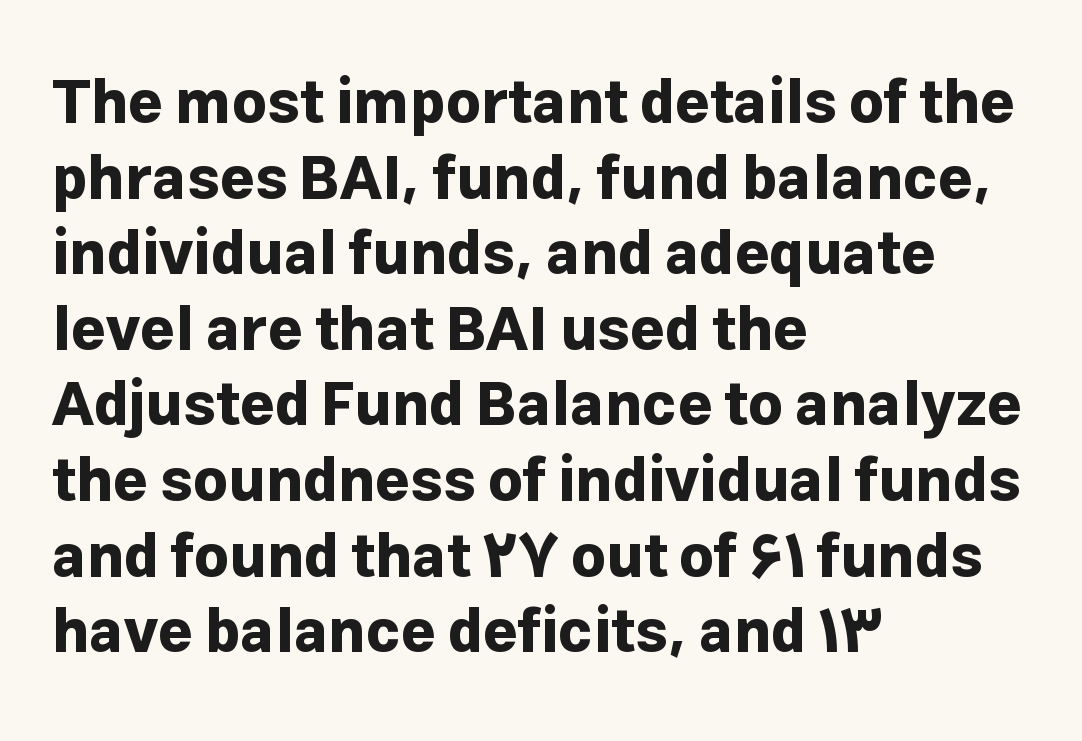
Q: Is the text bold? A: Yes.
Q: Is the text italic (slanted)? A: No, it is upright.
Q: Is the typeface a serif or a sans-serif typeface? A: Sans-serif.
Q: Is the text underlined? A: No.
Q: How is the paragraph aligned? A: Left-aligned.
Q: Is the spacing between letters normal or unusually wide? A: Normal.
Q: Is the spacing between lines tight, normal or loose? A: Normal.
Q: Width (condensed, normal, or wide)? A: Normal.
Q: Stroke contrast? A: Low.
Q: x-height? A: Medium.
Q: Monospaced? A: No.
